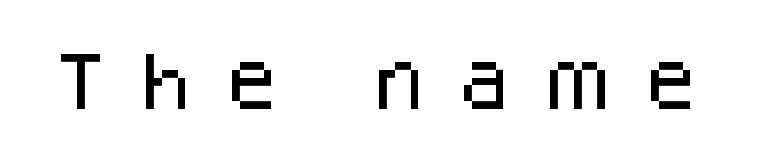
{"serif": "no", "italic": "no", "width": "normal", "stroke_contrast": "low", "x_height": "large", "monospaced": "no", "underline": "no", "letter_spacing": "wide", "letter_spacing_em": 0.48, "glyph_px": 63}
